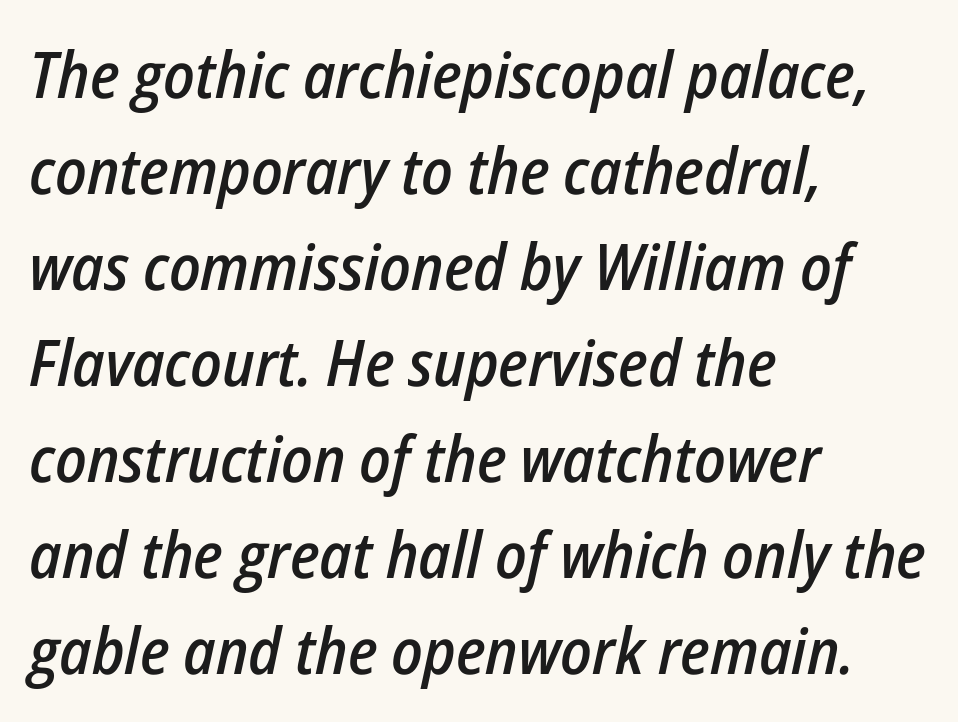
The image shows 64 px semibold, condensed type, italic (leaning right); set left-aligned, normal line spacing (1.5x), normal letter spacing, not underlined; low stroke contrast and a medium x-height.
